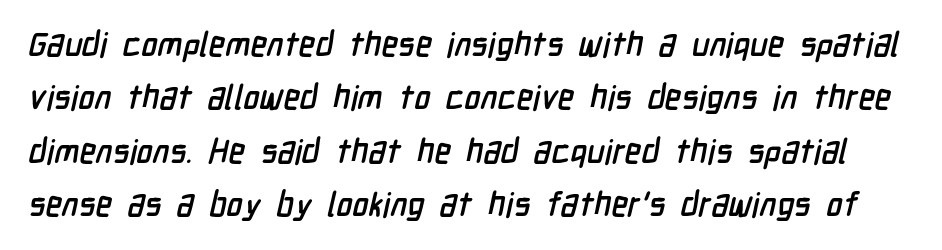
The image shows 34 px condensed sans-serif type; set normal line spacing (1.57x), normal letter spacing, not underlined; low stroke contrast and a medium x-height.
